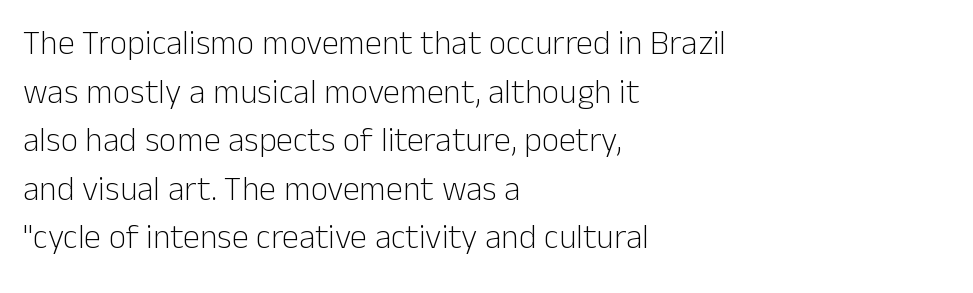
The image shows 34 px light sans-serif type, upright; set left-aligned, normal line spacing (1.43x), normal letter spacing, not underlined; low stroke contrast and a medium x-height.
